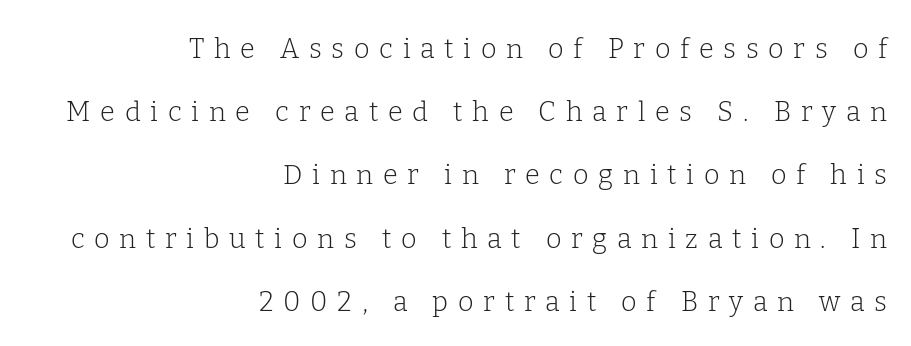
Q: Is the text bold? A: No.
Q: Is the text italic (slanted)? A: No, it is upright.
Q: Is the text underlined? A: No.
Q: How is the paragraph aligned? A: Right-aligned.
Q: Is the spacing between letters normal or unusually wide? A: Unusually wide.
Q: Is the spacing between lines tight, normal or loose? A: Loose.
